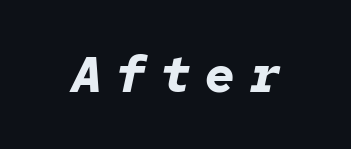
The image shows 49 px bold type, italic (leaning right), monospaced; set unusually wide letter spacing (+0.31 em), not underlined; low stroke contrast and a medium x-height.
